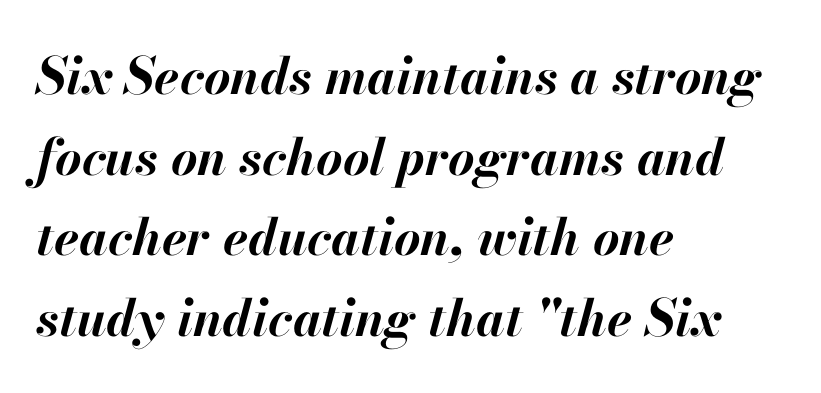
{"italic": "yes", "lean": "right", "slant_degrees": 13, "bold": "yes", "weight": "bold", "width": "normal", "stroke_contrast": "high", "x_height": "small", "monospaced": "no", "underline": "no", "align": "left", "line_spacing": "normal", "line_spacing_ratio": 1.58, "letter_spacing": "normal", "letter_spacing_em": 0.0, "glyph_px": 51}
